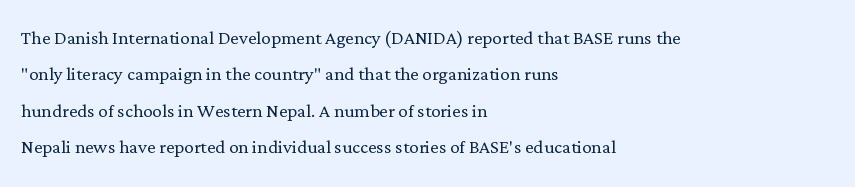
{"italic": "no", "bold": "no", "underline": "no", "align": "left", "line_spacing": "normal", "line_spacing_ratio": 1.52, "letter_spacing": "normal", "letter_spacing_em": 0.0, "glyph_px": 24}
